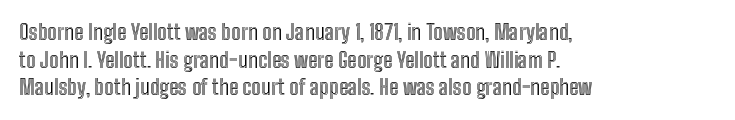
Q: Is the text italic (slanted)? A: No, it is upright.
Q: Is the text underlined? A: No.
Q: How is the paragraph aligned? A: Left-aligned.
Q: Is the spacing between letters normal or unusually wide? A: Normal.
Q: Is the spacing between lines tight, normal or loose? A: Normal.
